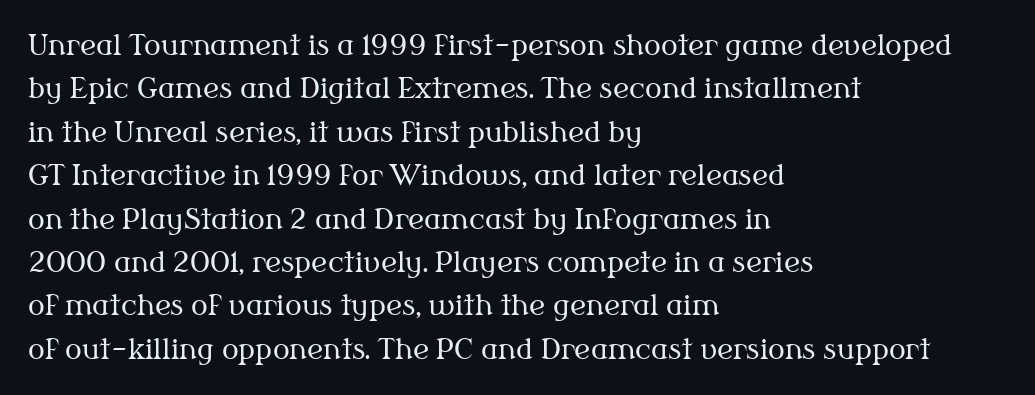
The typography opts for an upright posture over an oblique one. The string is rendered with underlining switched off. The designer left line spacing at the default. The lines are quadded left. You could not count columns in this text — the font is proportionally spaced.
